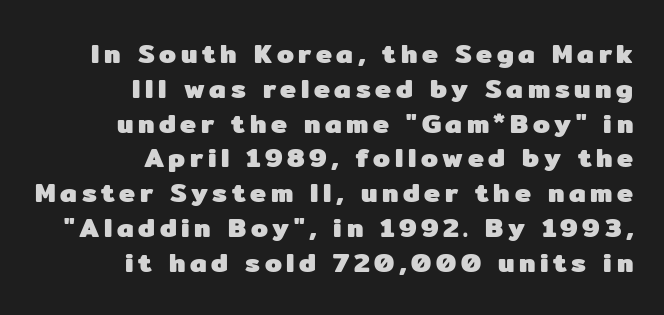
Q: Is the text bold? A: Yes.
Q: Is the text italic (slanted)? A: No, it is upright.
Q: Is the text underlined? A: No.
Q: How is the paragraph aligned? A: Right-aligned.
Q: Is the spacing between lines tight, normal or loose? A: Normal.
